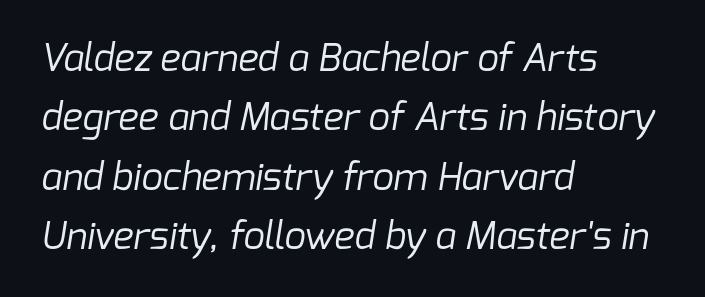
{"serif": "no", "bold": "no", "weight": "regular", "width": "normal", "stroke_contrast": "low", "x_height": "medium", "monospaced": "no", "underline": "no", "align": "left", "line_spacing": "normal", "line_spacing_ratio": 1.56, "letter_spacing": "normal", "letter_spacing_em": 0.0, "glyph_px": 38}
